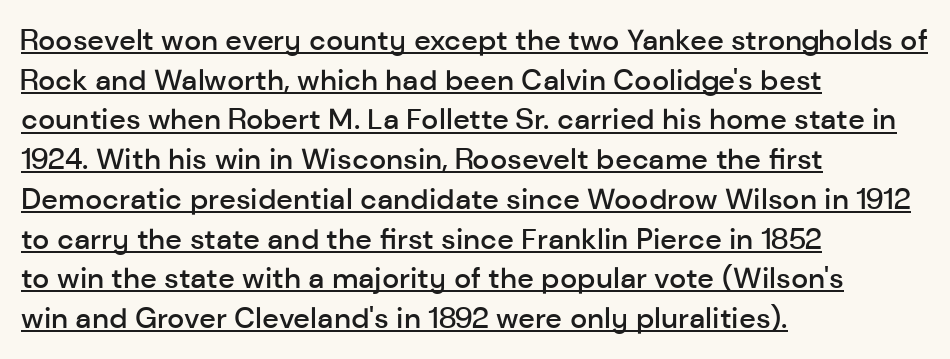
Honestly, the letter spacing is just normal — you wouldn't notice it. Character widths vary here, with narrow letters taking less room than wide ones. Honestly, the row spacing looks completely unremarkable. A bit beefed up — I'd call it semibold rather than bold. Regarding serifs, this sample does without them.
